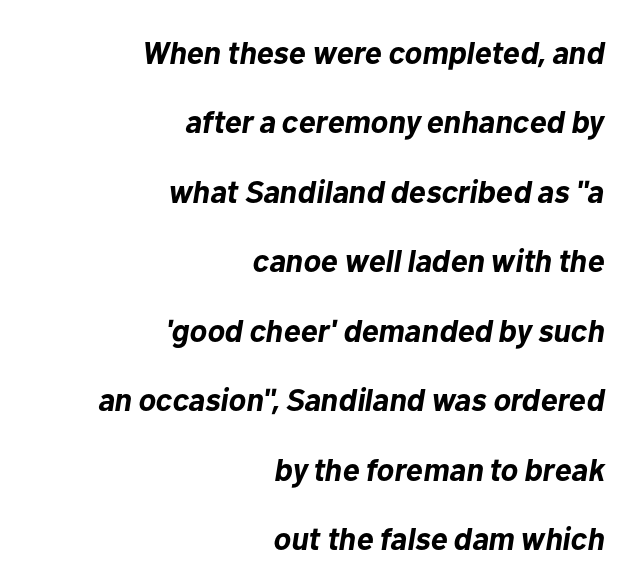
Q: Is the text bold? A: Yes.
Q: Is the text italic (slanted)? A: Yes, it leans right by about 10 degrees.
Q: Is the text underlined? A: No.
Q: How is the paragraph aligned? A: Right-aligned.
Q: Is the spacing between letters normal or unusually wide? A: Normal.
Q: Is the spacing between lines tight, normal or loose? A: Loose.
Q: Width (condensed, normal, or wide)? A: Normal.
Q: Stroke contrast? A: Low.
Q: x-height? A: Medium.
Q: Monospaced? A: No.
